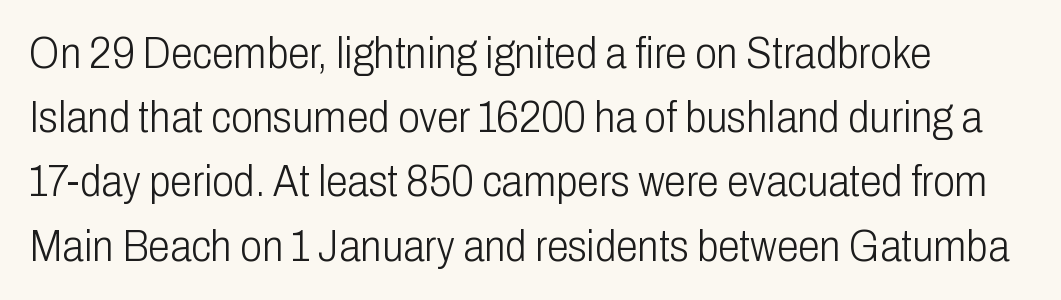
{"serif": "no", "italic": "no", "bold": "no", "weight": "light", "width": "condensed", "stroke_contrast": "low", "x_height": "medium", "monospaced": "no", "underline": "no", "align": "left", "line_spacing": "normal", "line_spacing_ratio": 1.46, "letter_spacing": "normal", "letter_spacing_em": 0.0, "glyph_px": 44}
